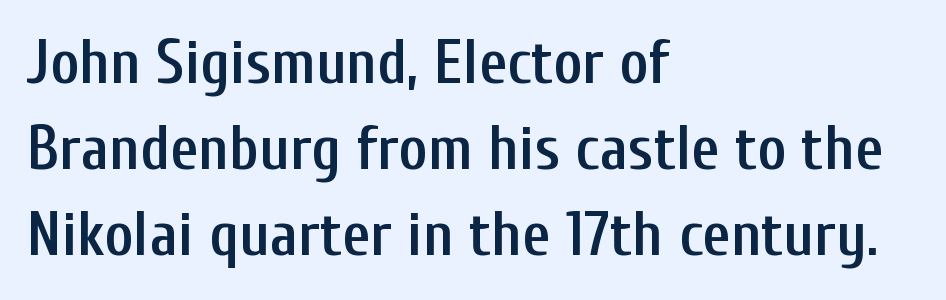
Nothing sits at the stroke ends, so this counts as sans-serif. Letters rest on an invisible, unmarked baseline. Looks like regular typesetting: each glyph gets only the width it needs. A typesetter would call this zero additional tracking. In CSS terms this would be text-align: left.
